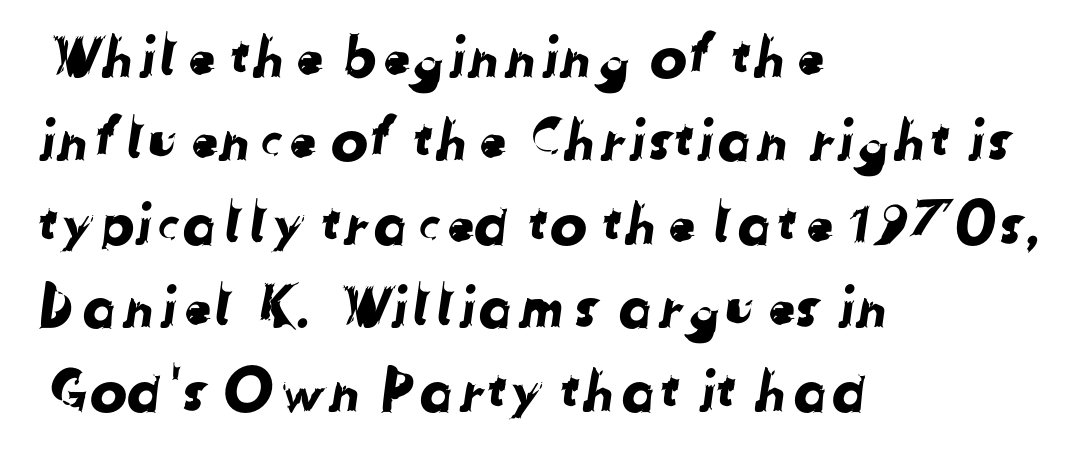
The image shows 56 px sans-serif type; set left-aligned, normal line spacing (1.49x), normal letter spacing, not underlined; low stroke contrast and a medium x-height.
